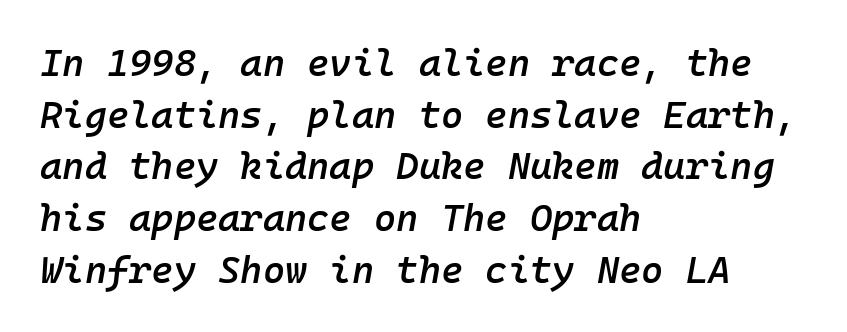
These lines stack with their left ends in a neat column. Is this a fixed-width face? Yes — each glyph sits in an identical cell. Glance below the letters and you will spot only blank space. The whole block is typeset with a tilt.
